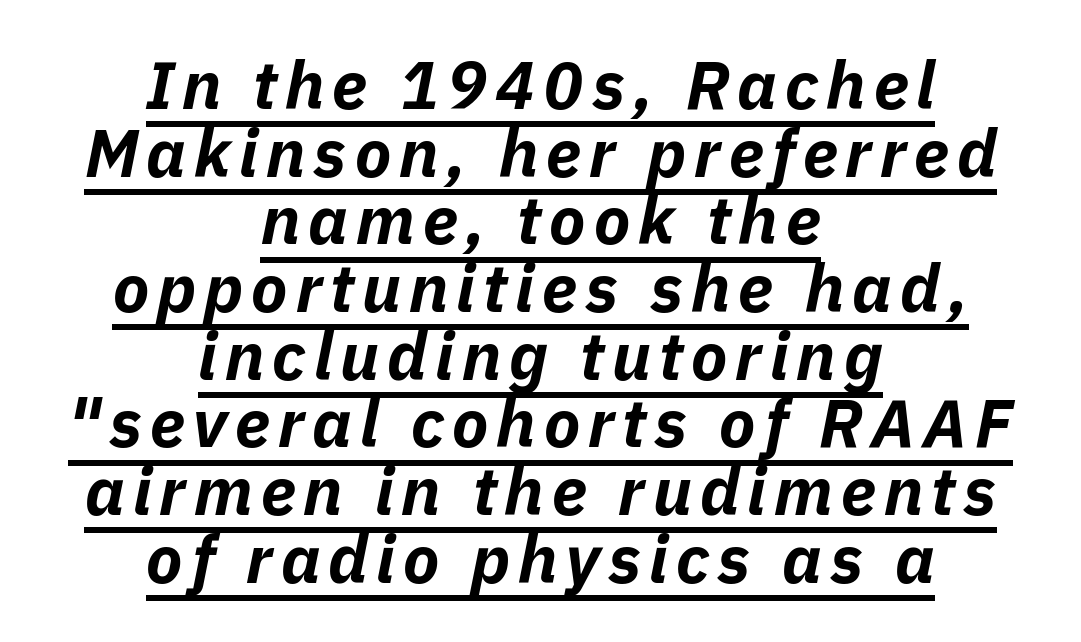
{"italic": "yes", "lean": "right", "slant_degrees": 11, "bold": "yes", "weight": "bold", "width": "normal", "stroke_contrast": "low", "x_height": "medium", "monospaced": "no", "underline": "yes", "align": "center", "line_spacing": "tight", "line_spacing_ratio": 1.01, "glyph_px": 67}
